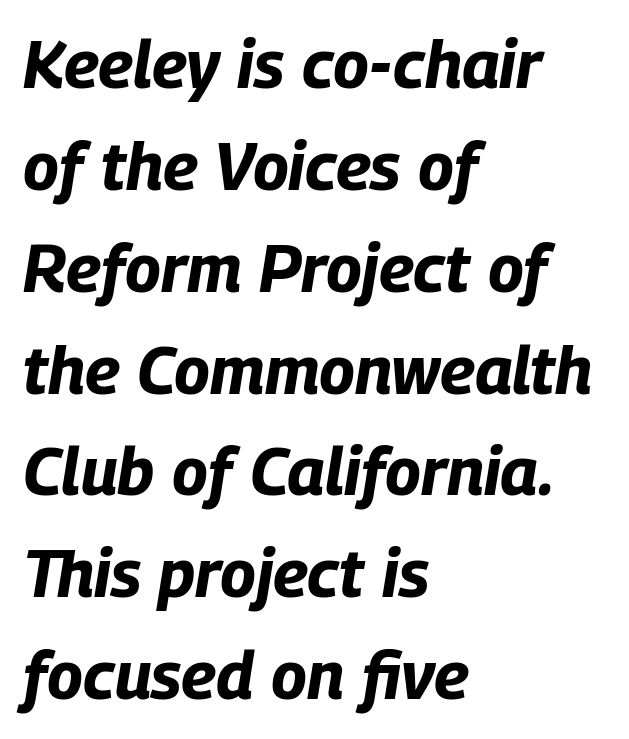
Q: Is the text bold? A: Yes.
Q: Is the text italic (slanted)? A: Yes, it leans right by about 9 degrees.
Q: Is the text underlined? A: No.
Q: How is the paragraph aligned? A: Left-aligned.
Q: Is the spacing between letters normal or unusually wide? A: Normal.
Q: Is the spacing between lines tight, normal or loose? A: Normal.
Q: Width (condensed, normal, or wide)? A: Condensed.
Q: Stroke contrast? A: Low.
Q: x-height? A: Large.
Q: Monospaced? A: No.
